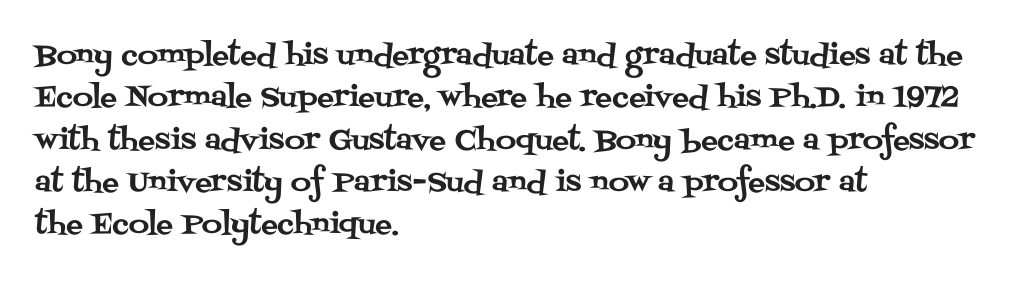
It's the straight-up-and-down kind of type. The type family on display is of the serif kind. Only glyphs here, with clear space below each row. The face used here is proportionally spaced, like ordinary book or web type. The passage shown has conventional tracking throughout.
